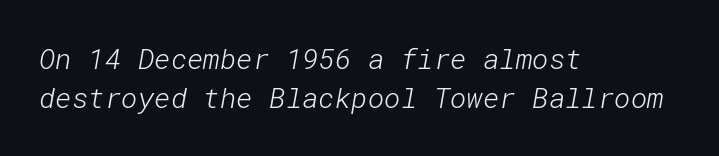
The horizontal fit of the characters is conventional and even. The block of text has a typical density, with ordinary space between rows. Typographically, this falls in the sans-serif category. Words float on clear page, feet unadorned. The weight tops out at a normal text grade. Leftover space on each line is placed entirely after the last word.
